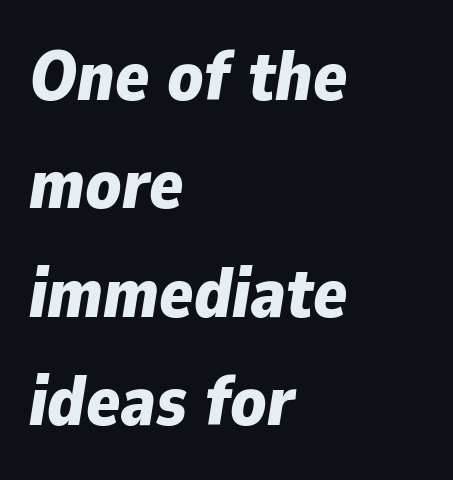
The image shows 70 px bold type, italic (leaning right); set left-aligned, normal line spacing (1.55x), normal letter spacing, not underlined; low stroke contrast and a medium x-height.
